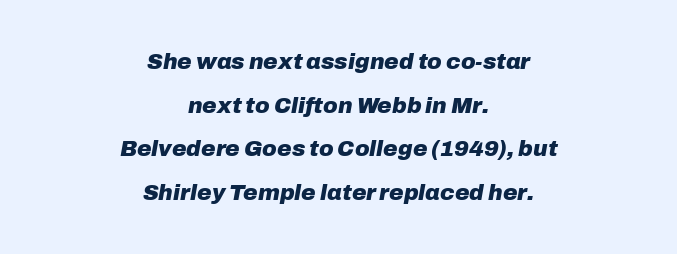
There's an unmistakable incline to the writing here. Pretty heavy lettering here — definitely bold. Nobody drew a line under any word here. Each line is balanced around a shared central axis.
